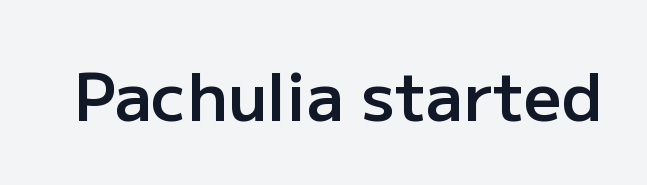
{"serif": "no", "italic": "no", "bold": "semi", "weight": "semibold", "width": "normal", "stroke_contrast": "low", "x_height": "medium", "monospaced": "no", "underline": "no", "letter_spacing": "normal", "letter_spacing_em": 0.0, "glyph_px": 66}
